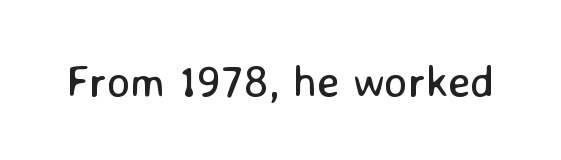
{"serif": "no", "italic": "no", "bold": "no", "weight": "regular", "width": "normal", "stroke_contrast": "low", "x_height": "medium", "monospaced": "no", "underline": "no", "letter_spacing": "normal", "letter_spacing_em": 0.0, "glyph_px": 45}
